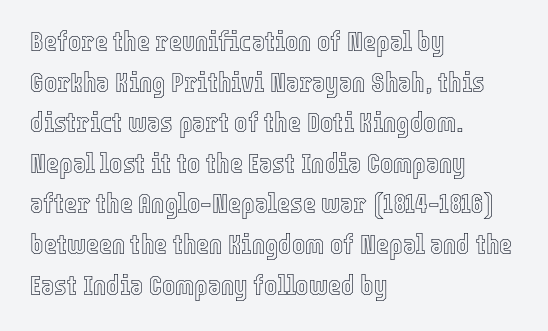
Proportional: the letters do not fall into vertical columns. If you measured baseline to baseline, you'd find a middling distance. How are the letters spaced? Ordinarily, with no added tracking. Notice how the stems are strictly vertical — no italics here. The paragraph shown leans on its left margin.
